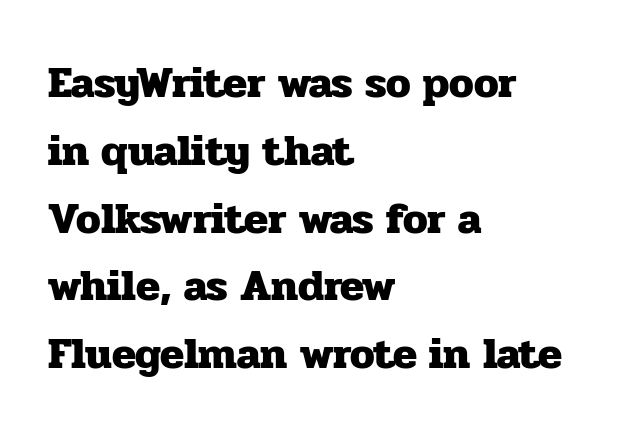
{"serif": "yes", "italic": "no", "bold": "yes", "weight": "heavy", "width": "normal", "stroke_contrast": "low", "x_height": "medium", "monospaced": "no", "underline": "no", "align": "left", "line_spacing": "normal", "line_spacing_ratio": 1.54, "letter_spacing": "normal", "letter_spacing_em": 0.0, "glyph_px": 44}
